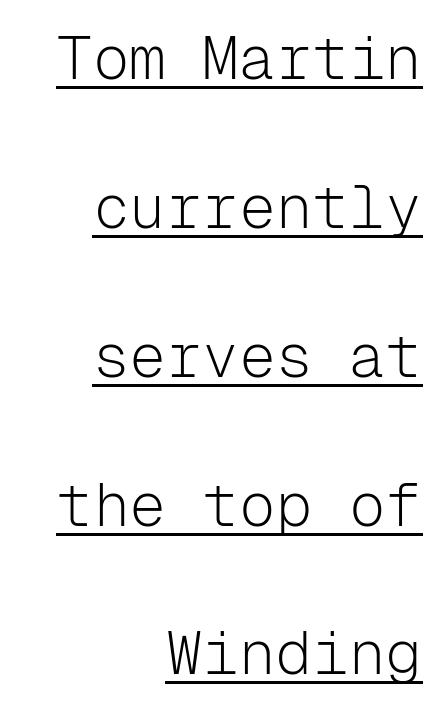
{"serif": "no", "italic": "no", "bold": "no", "weight": "light", "width": "normal", "stroke_contrast": "low", "x_height": "medium", "monospaced": "yes", "underline": "yes", "align": "right", "line_spacing": "loose", "line_spacing_ratio": 2.44, "letter_spacing": "normal", "letter_spacing_em": 0.0, "glyph_px": 61}
